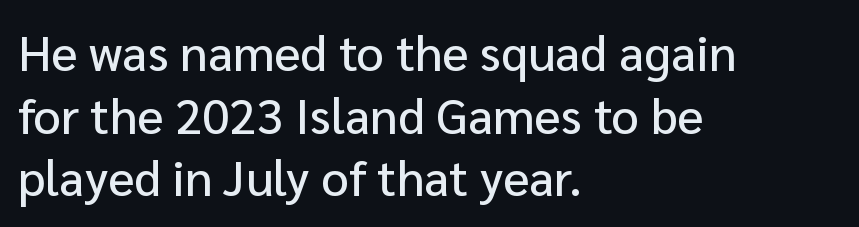
The passage shown is typeset with a sans-serif family. The foot of each line stays bare and open. Character widths vary here, with narrow letters taking less room than wide ones. The lettering holds an erect, upright posture throughout. Honestly, the letter spacing is just normal — you wouldn't notice it.
